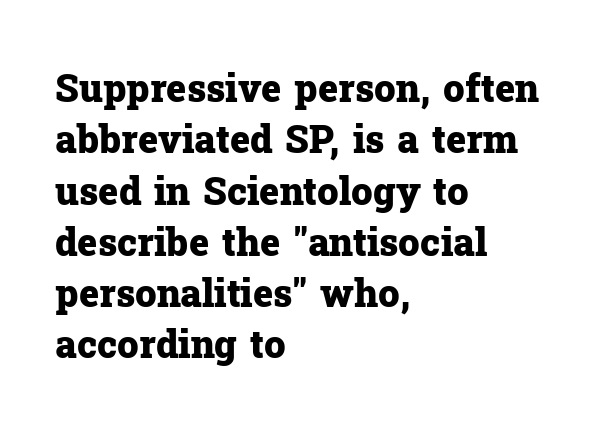
Q: Is the text bold? A: Yes.
Q: Is the text italic (slanted)? A: No, it is upright.
Q: Is the typeface a serif or a sans-serif typeface? A: Serif.
Q: Is the text underlined? A: No.
Q: How is the paragraph aligned? A: Left-aligned.
Q: Is the spacing between letters normal or unusually wide? A: Normal.
Q: Is the spacing between lines tight, normal or loose? A: Normal.
Q: Width (condensed, normal, or wide)? A: Normal.
Q: Stroke contrast? A: Low.
Q: x-height? A: Medium.
Q: Monospaced? A: No.
